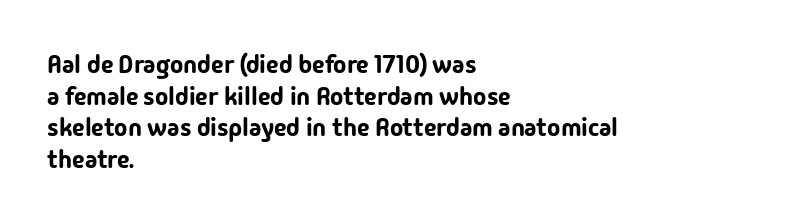
{"italic": "no", "underline": "no", "align": "left", "line_spacing": "normal", "line_spacing_ratio": 1.27, "letter_spacing": "normal", "letter_spacing_em": 0.0, "glyph_px": 25}
